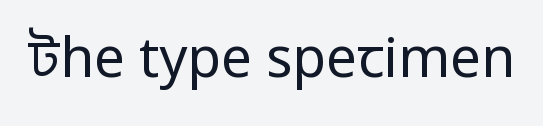
Glyph-to-glyph distance matches everyday printed text. Underlining? Definitely not there. The letters stand straight up with perfectly vertical stems. The rendering uses natural spacing where letterforms have individual widths.
